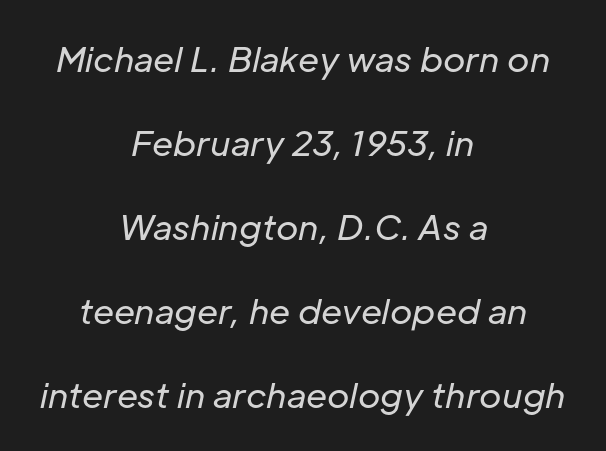
{"italic": "yes", "lean": "right", "slant_degrees": 12, "bold": "no", "weight": "regular", "width": "normal", "stroke_contrast": "low", "x_height": "medium", "monospaced": "no", "underline": "no", "align": "center", "line_spacing": "loose", "line_spacing_ratio": 2.47, "letter_spacing": "normal", "letter_spacing_em": 0.0, "glyph_px": 34}
